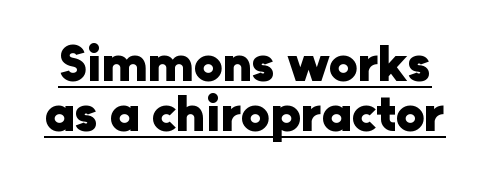
Q: Is the text bold? A: Yes.
Q: Is the text italic (slanted)? A: No, it is upright.
Q: Is the typeface a serif or a sans-serif typeface? A: Sans-serif.
Q: Is the text underlined? A: Yes.
Q: Is the spacing between letters normal or unusually wide? A: Normal.
Q: Is the spacing between lines tight, normal or loose? A: Tight.
Q: Width (condensed, normal, or wide)? A: Normal.
Q: Stroke contrast? A: Low.
Q: x-height? A: Medium.
Q: Monospaced? A: No.
